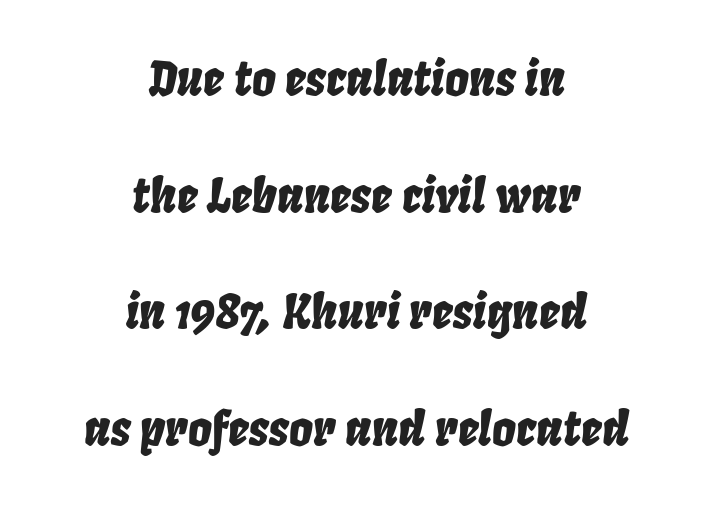
The image shows 47 px condensed type, italic (leaning right); set centered, loose line spacing (2.48x), normal letter spacing, not underlined; low stroke contrast and a large x-height.
